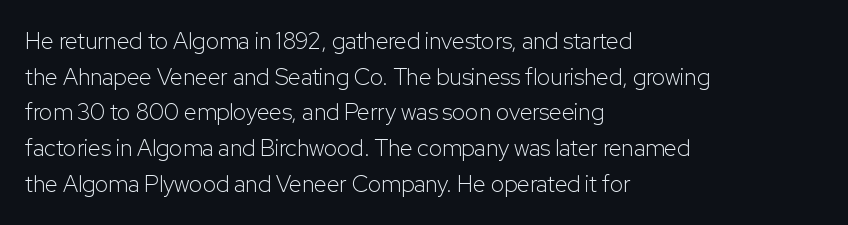
Q: Is the text bold? A: No.
Q: Is the text italic (slanted)? A: No, it is upright.
Q: Is the text underlined? A: No.
Q: How is the paragraph aligned? A: Left-aligned.
Q: Is the spacing between letters normal or unusually wide? A: Normal.
Q: Is the spacing between lines tight, normal or loose? A: Normal.
